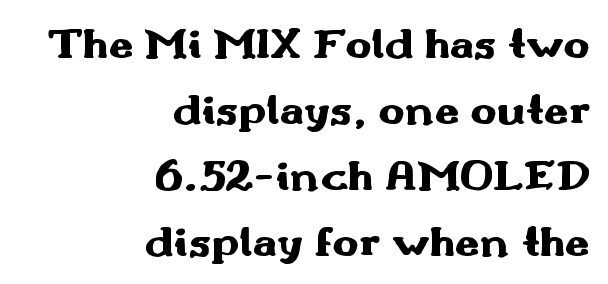
These lines are composed in type without serifs. Posture: straight, roman, zero tilt. As a designer I'd log this as weight 700, bold. The string is rendered with underlining switched off. Vertically, the passage feels balanced, rows spaced as you'd expect. Each word holds together tightly as a unit, with standard inter-letter gaps.
